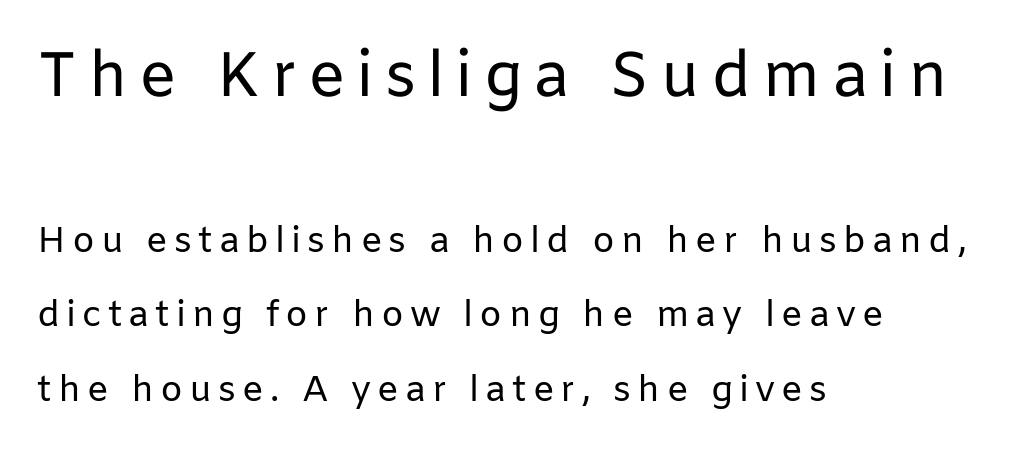
The image shows 63 px regular-weight sans-serif type, upright; set left-aligned, loose line spacing (2.07x), not underlined; the first (top) block is 1.75x larger; low stroke contrast and a medium x-height.
